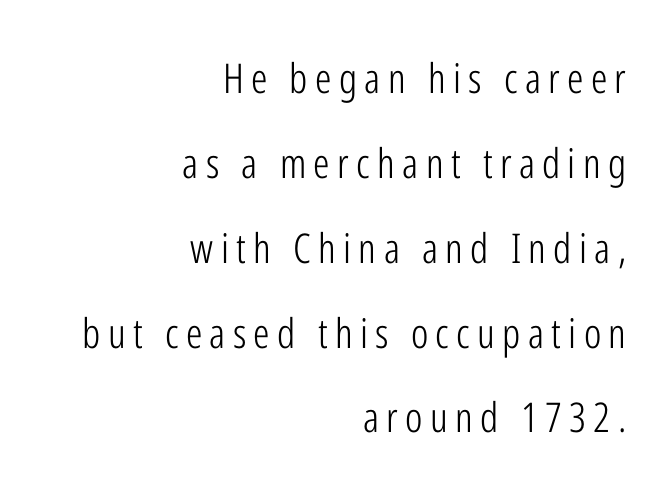
{"serif": "no", "italic": "no", "bold": "no", "weight": "light", "width": "condensed", "stroke_contrast": "low", "x_height": "medium", "monospaced": "no", "underline": "no", "align": "right", "line_spacing": "loose", "line_spacing_ratio": 2.07, "glyph_px": 41}
